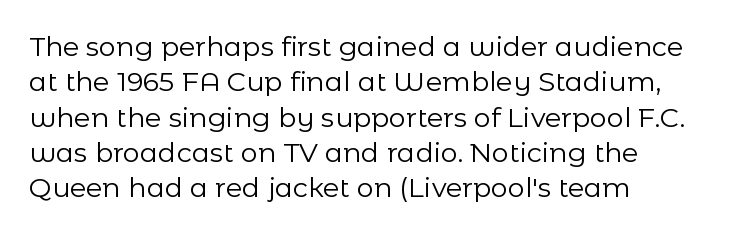
The image shows 27 px text type, upright; set left-aligned, normal line spacing (1.31x), normal letter spacing, not underlined.
